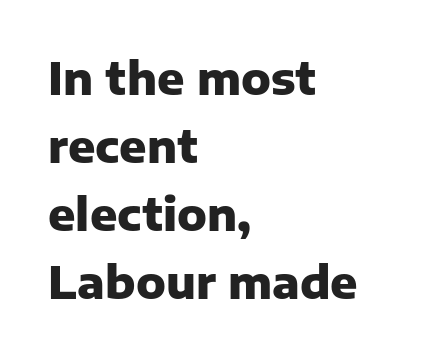
This sample has the flowing, uneven cadence of proportional lettering. Notice how the stems are strictly vertical — no italics here. The text block is weighted toward the left margin, trailing off unevenly rightward. No feet cap the strokes, marking this as sans-serif type. Descender tails drop into unmarked territory.
